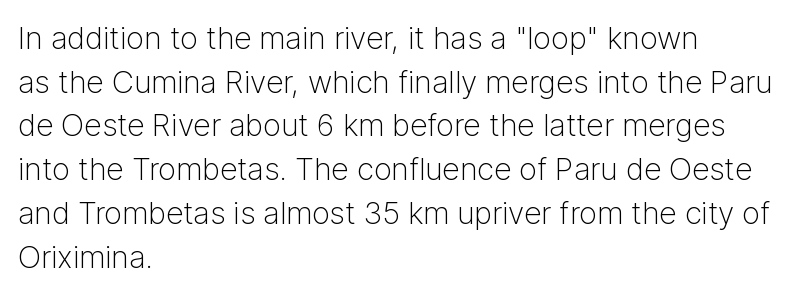
Vertically, the passage feels balanced, rows spaced as you'd expect. The face used here is a sans, in the tradition of grotesques and geometrics. A typesetter would call this proportional, since set widths differ per character. Letter spacing: default. The baseline area is clear. No italicization has been applied; the sample stays upright.
